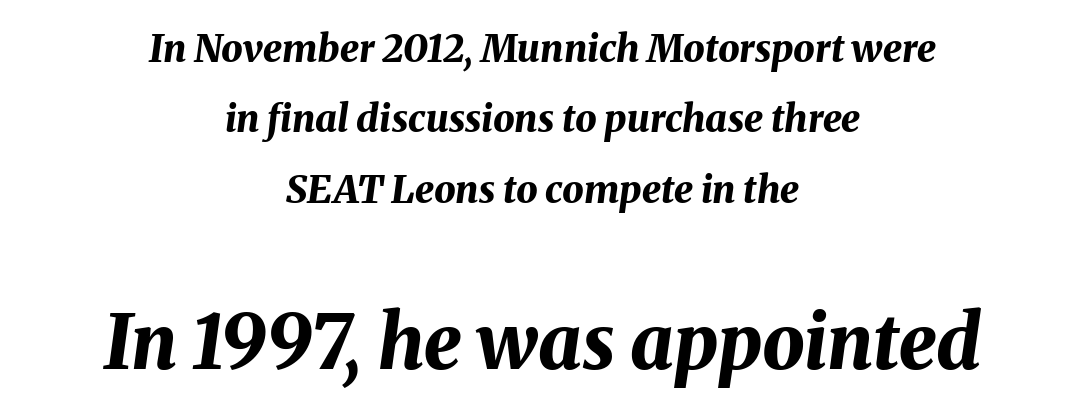
Looking at the ascenders, they clearly lean. Compared with an ordinary text face, these strokes are far heavier — a full bold. The more generous point size was reserved for the lower chunk. The space directly below the letters is spotless. This sample has the flowing, uneven cadence of proportional lettering. Nobody touched the tracking dial on this one.
